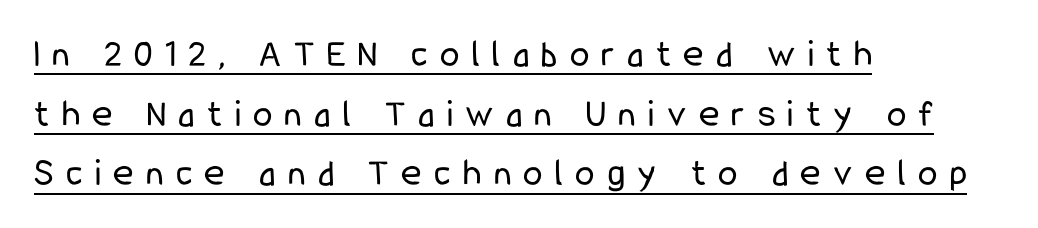
Compared with undecorated copy, this sample adds a rule below the words. Line starts are locked; line ends wander. The rendering shows plain stroke endings on the letterforms — a sans-serif design. Successive baselines arrive at the customary interval. The letters advance in unequal steps, a hallmark of proportional type. Italic: no, the glyphs are upright roman.
